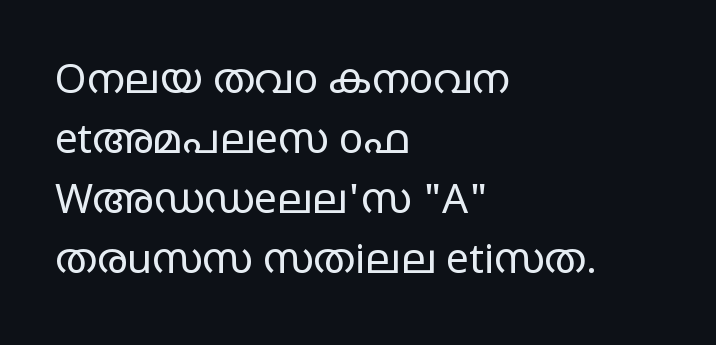
The image shows 41 px regular-weight, wide sans-serif type, upright; set left-aligned, normal line spacing (1.46x), normal letter spacing, not underlined; low stroke contrast and a large x-height.
